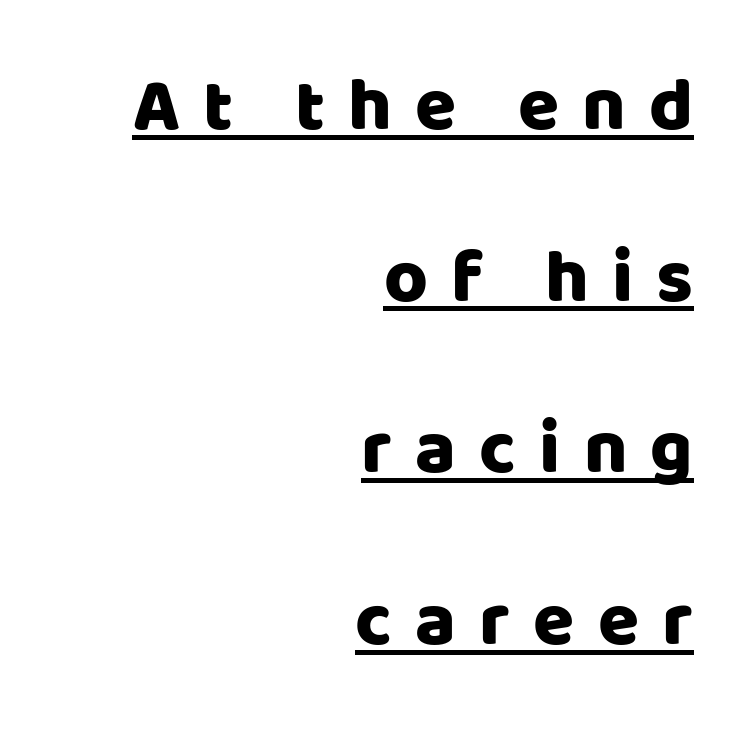
{"serif": "no", "italic": "no", "width": "normal", "stroke_contrast": "low", "x_height": "large", "monospaced": "no", "underline": "yes", "align": "right", "line_spacing": "loose", "line_spacing_ratio": 2.29, "letter_spacing": "wide", "letter_spacing_em": 0.31, "glyph_px": 75}
